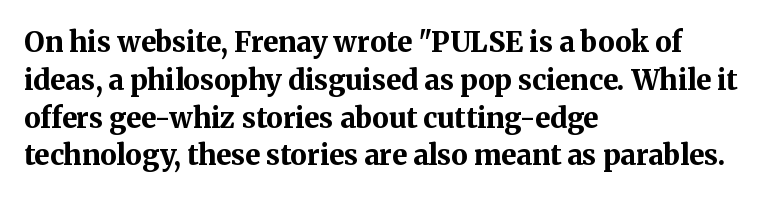
The image shows 28 px bold serif type, upright; set left-aligned, normal line spacing (1.35x), normal letter spacing, not underlined; medium stroke contrast and a medium x-height.
